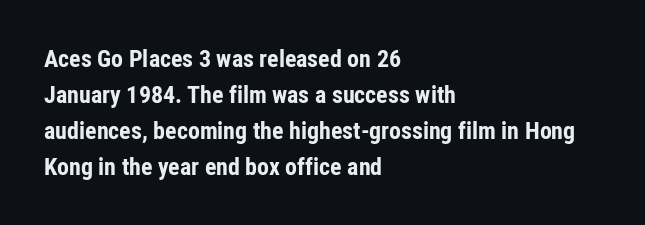
These lines are set flush left with a ragged right edge. Upright lettering throughout. Compared with typical body copy, the letter spacing here is the same. The line-height multiplier appears to be the usual default.
